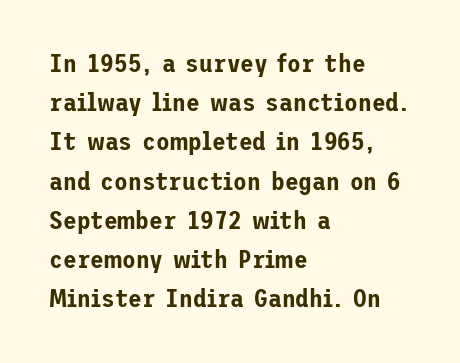
Q: Is the text italic (slanted)? A: No, it is upright.
Q: Is the text underlined? A: No.
Q: How is the paragraph aligned? A: Left-aligned.
Q: Is the spacing between letters normal or unusually wide? A: Normal.
Q: Is the spacing between lines tight, normal or loose? A: Normal.
